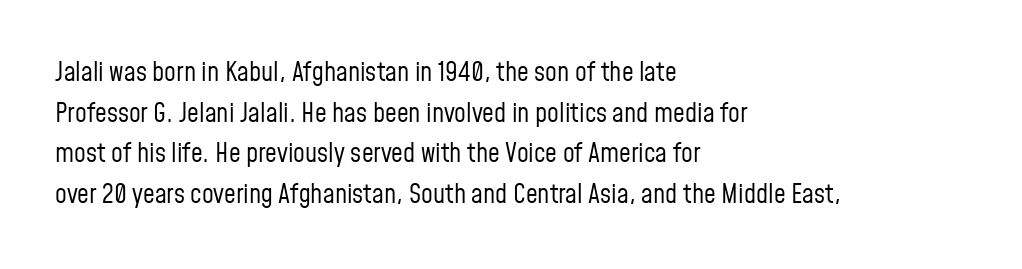
Q: Is the text bold? A: No.
Q: Is the text italic (slanted)? A: No, it is upright.
Q: Is the text underlined? A: No.
Q: How is the paragraph aligned? A: Left-aligned.
Q: Is the spacing between letters normal or unusually wide? A: Normal.
Q: Is the spacing between lines tight, normal or loose? A: Normal.
